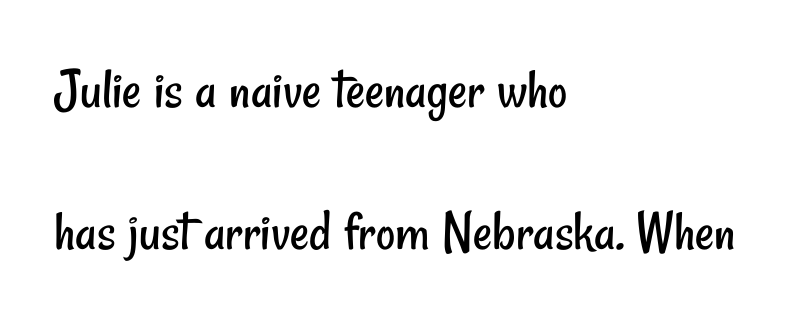
{"serif": "no", "bold": "no", "weight": "regular", "width": "condensed", "stroke_contrast": "low", "x_height": "small", "monospaced": "no", "underline": "no", "align": "left", "line_spacing": "loose", "line_spacing_ratio": 2.4, "letter_spacing": "normal", "letter_spacing_em": 0.0, "glyph_px": 59}
